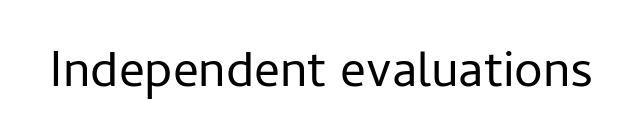
The image shows 64 px light sans-serif type, upright; set normal letter spacing, not underlined; low stroke contrast and a medium x-height.
